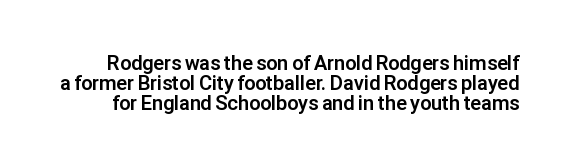
Q: Is the text bold? A: Yes.
Q: Is the text italic (slanted)? A: No, it is upright.
Q: Is the text underlined? A: No.
Q: Is the spacing between letters normal or unusually wide? A: Normal.
Q: Is the spacing between lines tight, normal or loose? A: Tight.
